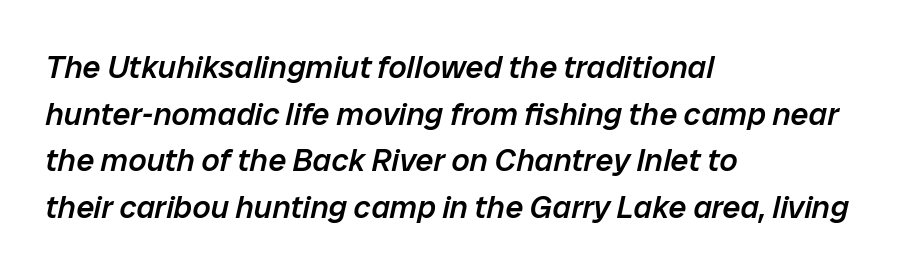
The image shows 32 px semibold type, italic (leaning right); set left-aligned, normal line spacing (1.46x), normal letter spacing, not underlined; low stroke contrast and a medium x-height.
